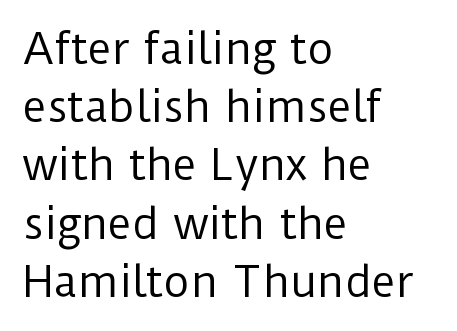
These lines are set flush left with a ragged right edge. The letters carry no serifs — their stems end cleanly without finishing strokes. Honestly, the row spacing looks completely unremarkable. Between one letter and the next there's only the usual sliver of space. Rendered with straight, roman letterforms. Varying glyph widths throughout — classic text-font behaviour.
